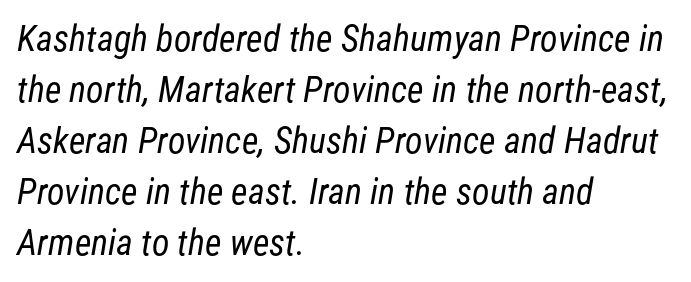
Q: Is the text bold? A: No.
Q: Is the typeface a serif or a sans-serif typeface? A: Sans-serif.
Q: Is the text underlined? A: No.
Q: How is the paragraph aligned? A: Left-aligned.
Q: Is the spacing between letters normal or unusually wide? A: Normal.
Q: Is the spacing between lines tight, normal or loose? A: Normal.
Q: Width (condensed, normal, or wide)? A: Condensed.
Q: Stroke contrast? A: Low.
Q: x-height? A: Medium.
Q: Monospaced? A: No.
